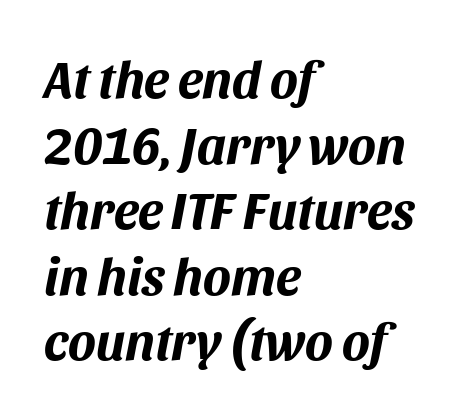
The image shows 52 px bold type, italic (leaning right); set left-aligned, normal line spacing (1.26x), normal letter spacing, not underlined; medium stroke contrast and a large x-height.
